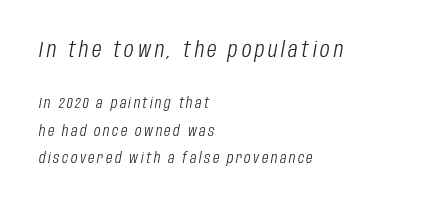
Yep, that's italic — everything's leaning. Words float on clear page, feet unadorned. Visually the block forms a straight wall on the left and a jagged coastline on the right. In this sample the first text group is rendered at the bigger scale. The passage shown is not bold in any degree.
